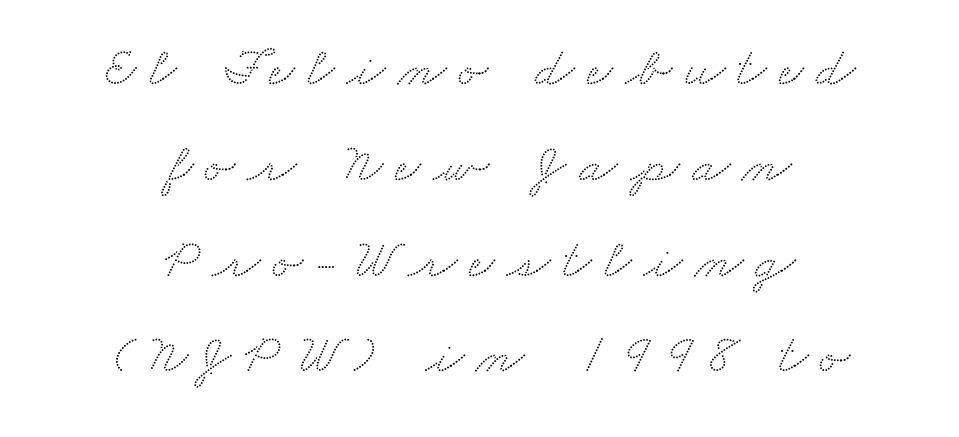
{"serif": "yes", "width": "wide", "stroke_contrast": "medium", "x_height": "small", "monospaced": "no", "underline": "no", "align": "center", "line_spacing_ratio": 1.71, "letter_spacing": "wide", "letter_spacing_em": 0.22, "glyph_px": 56}
